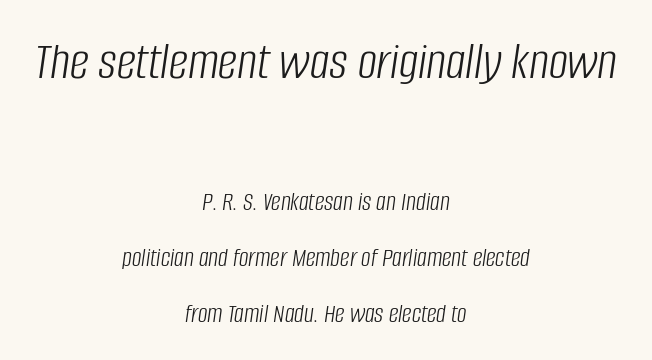
In terms of leading, this rendering errs on the spacious side. Larger block? The one above; the one below is distinctly smaller. Underline: absent. The cut favours lightness, reaching ordinary text weight at its darkest.
